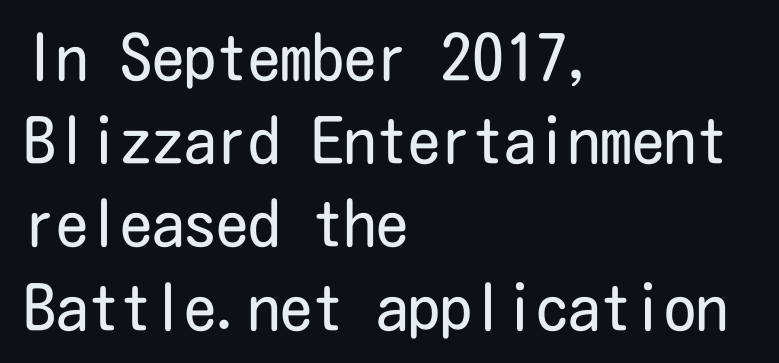
Q: Is the text bold? A: No.
Q: Is the text italic (slanted)? A: No, it is upright.
Q: Is the typeface a serif or a sans-serif typeface? A: Sans-serif.
Q: Is the text underlined? A: No.
Q: How is the paragraph aligned? A: Left-aligned.
Q: Is the spacing between letters normal or unusually wide? A: Normal.
Q: Is the spacing between lines tight, normal or loose? A: Normal.
Q: Width (condensed, normal, or wide)? A: Condensed.
Q: Stroke contrast? A: Low.
Q: x-height? A: Medium.
